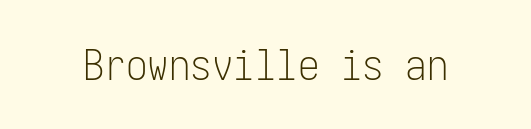
The image shows 43 px light, condensed sans-serif type, upright; set normal letter spacing, not underlined; low stroke contrast and a medium x-height.
